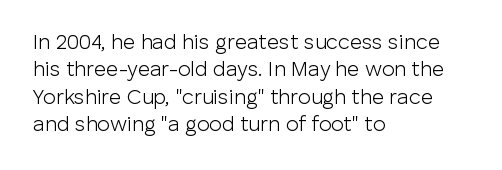
The image shows 21 px text type, upright; set left-aligned, normal line spacing (1.3x), normal letter spacing, not underlined.
